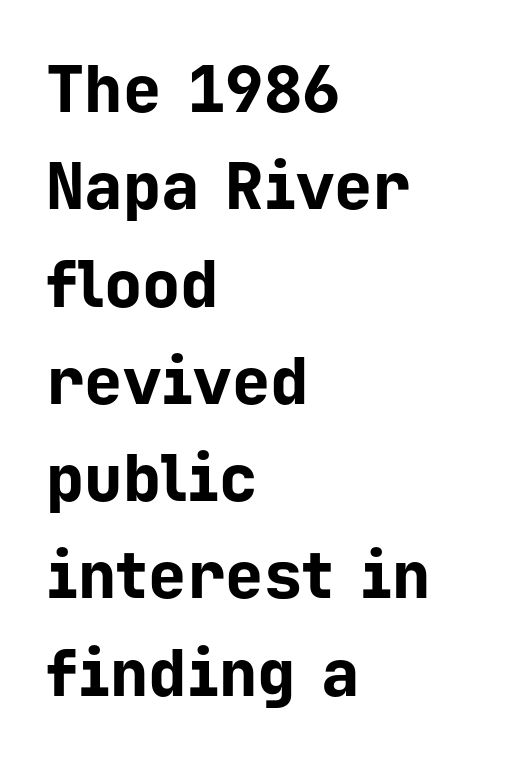
The letters stand straight up with perfectly vertical stems. Think of a typewriter: that constant character pitch is what you see here. These lines keep a tight, regular rhythm from letter to letter. The passage is arranged the way most books set body copy — flush left.
